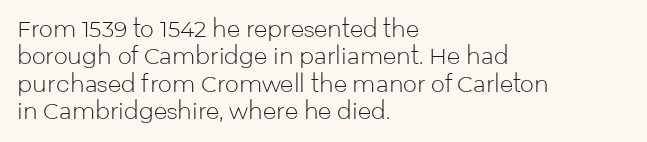
Q: Is the text bold? A: No.
Q: Is the text italic (slanted)? A: No, it is upright.
Q: Is the text underlined? A: No.
Q: How is the paragraph aligned? A: Left-aligned.
Q: Is the spacing between letters normal or unusually wide? A: Normal.
